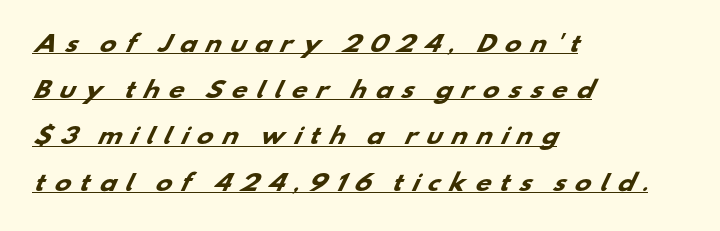
{"bold": "yes", "underline": "yes", "align": "left", "line_spacing": "loose", "line_spacing_ratio": 2.1, "letter_spacing": "wide", "letter_spacing_em": 0.38, "glyph_px": 22}
